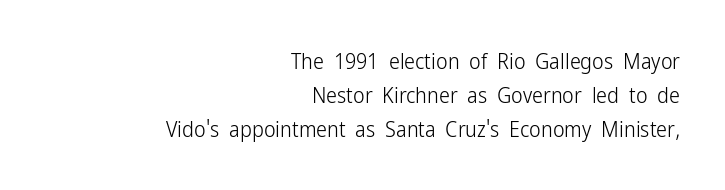
The letters stand upright; this is a roman face. Tracking value appears to be zero — textbook default spacing. Notice how descenders clear the ascenders below comfortably — that's standard leading. Heft: none added — not bold. The foot of each line stays bare and open. The ragged edge is on the left, which tells us the setting is flush right.
